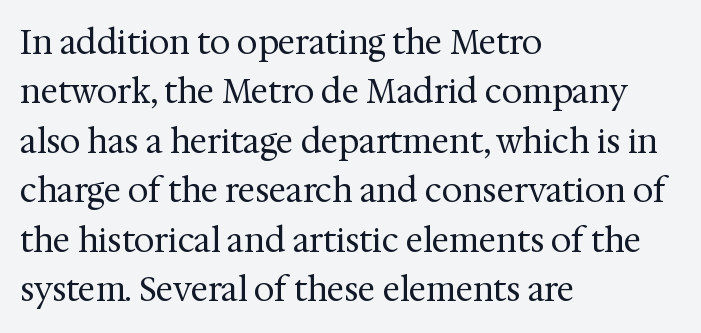
The image shows 33 px regular-weight serif type, upright; set left-aligned, normal line spacing (1.5x), normal letter spacing, not underlined; medium stroke contrast and a medium x-height.
